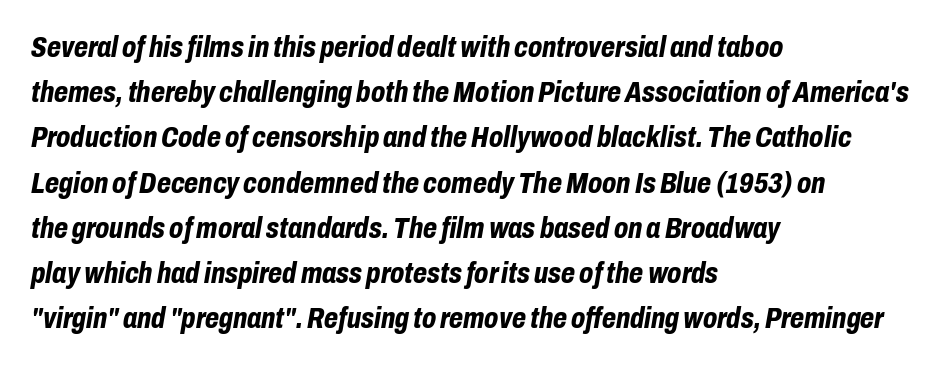
This sample has the flowing, uneven cadence of proportional lettering. Beneath every word, the page is bare. If you drew a line through each stem, it would be angled. The vertical gap from one line to the next is medium. Here the glyphs are tracked normally, forming tight word shapes.
